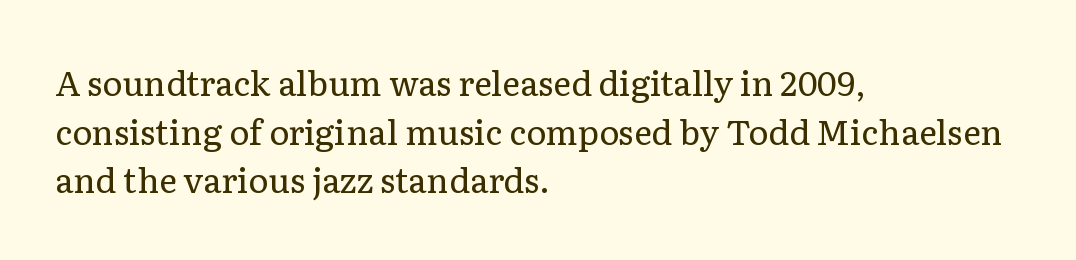
Q: Is the text bold? A: No.
Q: Is the text italic (slanted)? A: No, it is upright.
Q: Is the typeface a serif or a sans-serif typeface? A: Serif.
Q: Is the text underlined? A: No.
Q: How is the paragraph aligned? A: Left-aligned.
Q: Is the spacing between letters normal or unusually wide? A: Normal.
Q: Is the spacing between lines tight, normal or loose? A: Normal.
Q: Width (condensed, normal, or wide)? A: Normal.
Q: Stroke contrast? A: Low.
Q: x-height? A: Medium.
Q: Monospaced? A: No.
